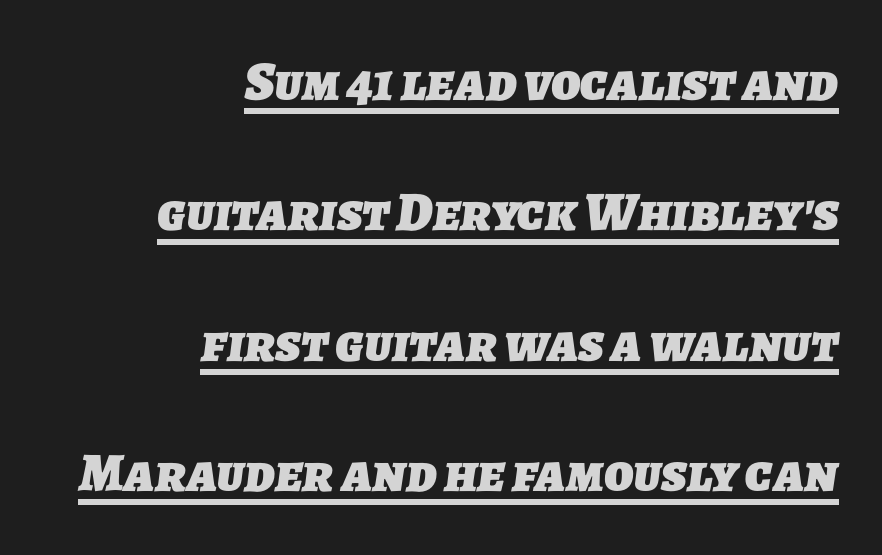
The image shows 55 px heavy sans-serif type; set right-aligned, loose line spacing (2.37x), normal letter spacing, underlined; low stroke contrast and a medium x-height.
